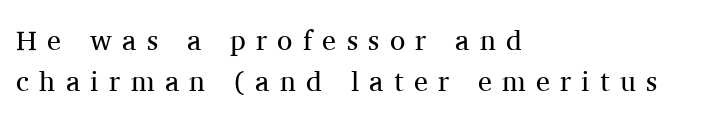
The image shows 28 px regular-weight serif type, upright; set left-aligned, normal line spacing (1.47x), unusually wide letter spacing (+0.37 em), not underlined; medium stroke contrast and a medium x-height.
